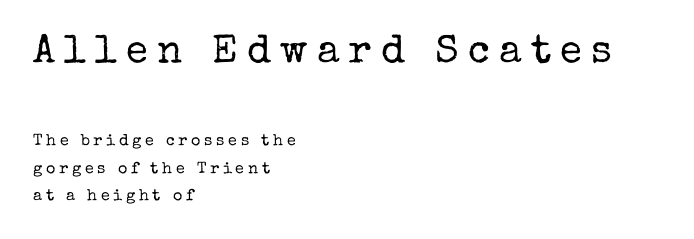
The image shows 40 px regular-weight serif type, upright; set left-aligned, line spacing 1.71x, unusually wide letter spacing (+0.23 em), not underlined; the first (top) block is 2.5x larger; low stroke contrast and a medium x-height.
